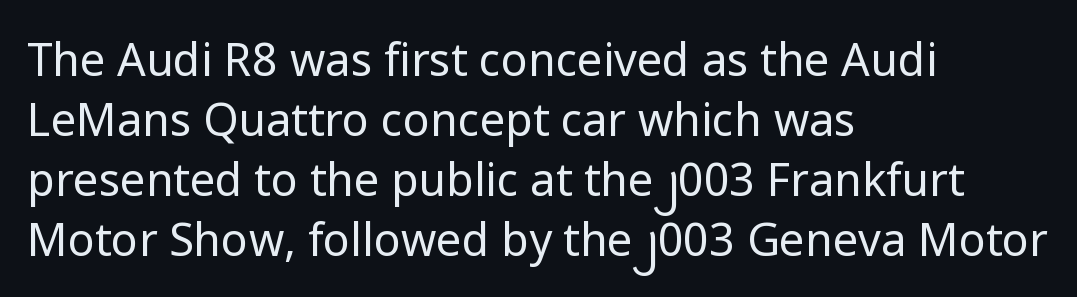
The image shows 45 px regular-weight sans-serif type, upright; set left-aligned, normal line spacing (1.33x), normal letter spacing, not underlined; low stroke contrast and a medium x-height.
